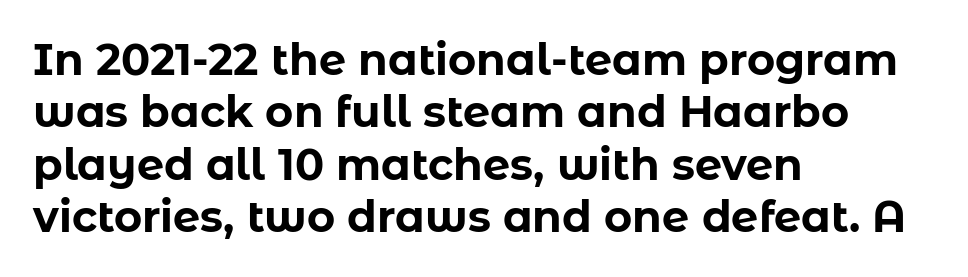
{"serif": "no", "italic": "no", "bold": "yes", "weight": "bold", "width": "normal", "stroke_contrast": "low", "x_height": "medium", "monospaced": "no", "underline": "no", "align": "left", "line_spacing_ratio": 1.22, "letter_spacing": "normal", "letter_spacing_em": 0.0, "glyph_px": 43}
